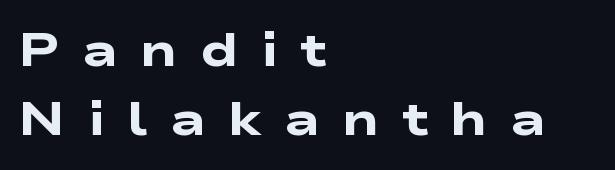
This rendering widens character spacing well past its baseline value. Evenly set lines give the paragraph a standard silhouette. The foot of each line stays bare and open. In CSS terms this would be text-align: left. Proportional: the letters do not fall into vertical columns.
